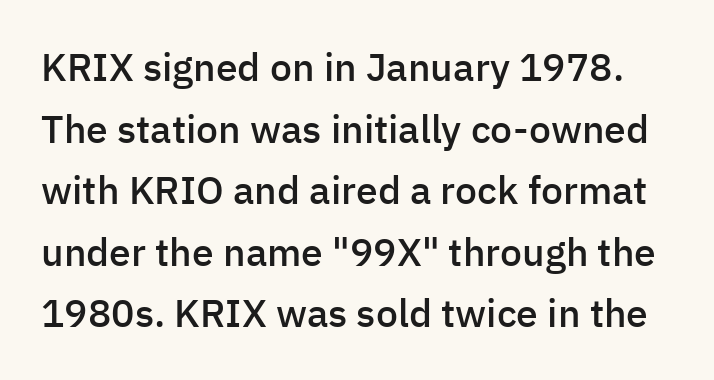
The image shows 39 px semibold sans-serif type, upright; set normal line spacing (1.58x), normal letter spacing, not underlined; low stroke contrast and a medium x-height.
